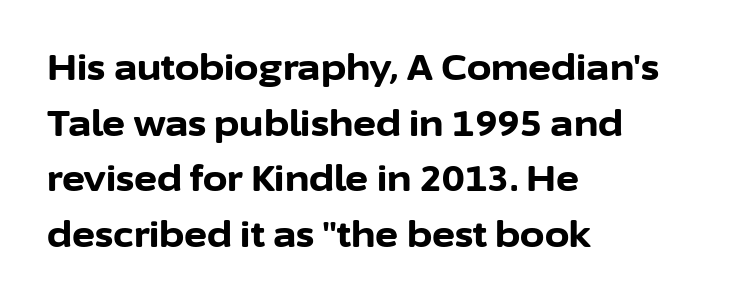
This sample has the flowing, uneven cadence of proportional lettering. The strokes are fattened all the way to bold. Here the glyphs are tracked normally, forming tight word shapes. Just letters on the line, the space beneath them empty. Regarding leading, the lines here are spaced in the standard way.
